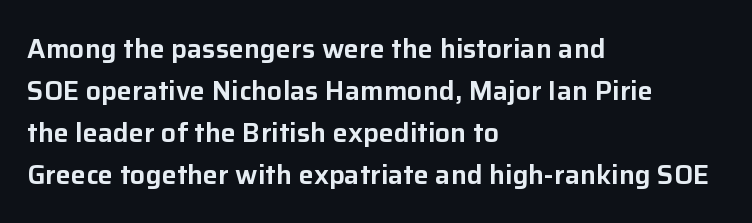
The image shows 27 px text type, upright; set left-aligned, normal line spacing (1.55x), normal letter spacing, not underlined.
